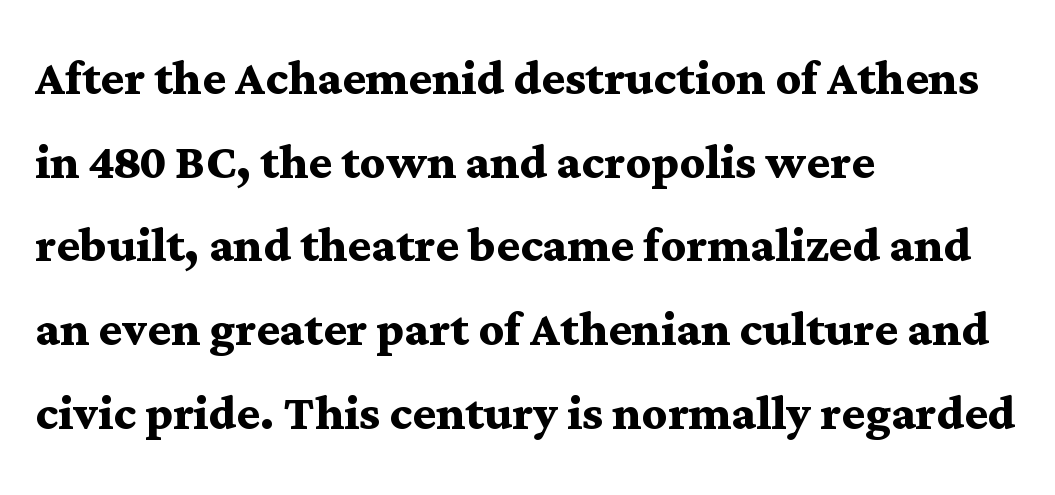
{"serif": "yes", "italic": "no", "bold": "yes", "weight": "semibold", "width": "wide", "stroke_contrast": "medium", "x_height": "medium", "monospaced": "no", "underline": "no", "align": "left", "line_spacing": "normal", "line_spacing_ratio": 1.35, "letter_spacing": "normal", "letter_spacing_em": 0.0, "glyph_px": 62}
